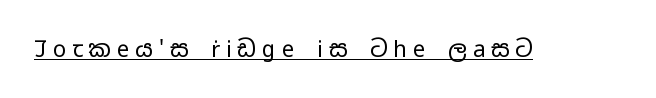
{"italic": "no", "bold": "no", "underline": "yes", "letter_spacing": "wide", "letter_spacing_em": 0.27, "glyph_px": 22}
